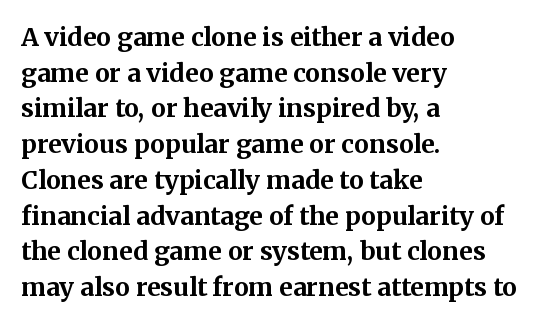
The image shows 25 px bold type, upright; set left-aligned, normal line spacing (1.43x), normal letter spacing, not underlined.
